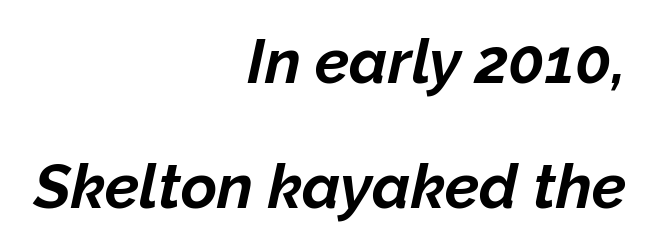
Q: Is the text bold? A: Yes.
Q: Is the text italic (slanted)? A: Yes, it leans right by about 12 degrees.
Q: Is the text underlined? A: No.
Q: How is the paragraph aligned? A: Right-aligned.
Q: Is the spacing between letters normal or unusually wide? A: Normal.
Q: Is the spacing between lines tight, normal or loose? A: Loose.
Q: Width (condensed, normal, or wide)? A: Normal.
Q: Stroke contrast? A: Low.
Q: x-height? A: Medium.
Q: Monospaced? A: No.
